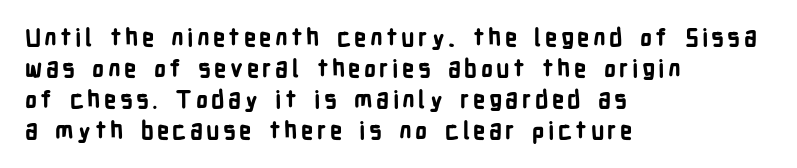
Q: Is the text bold? A: Yes.
Q: Is the text italic (slanted)? A: No, it is upright.
Q: Is the text underlined? A: No.
Q: How is the paragraph aligned? A: Left-aligned.
Q: Is the spacing between lines tight, normal or loose? A: Normal.
